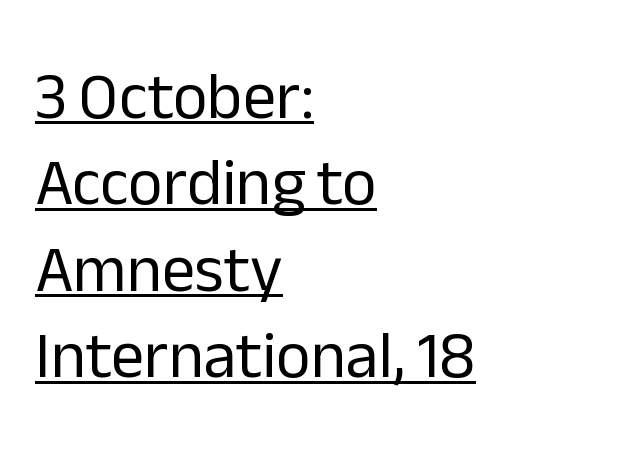
Q: Is the text bold? A: No.
Q: Is the text italic (slanted)? A: No, it is upright.
Q: Is the typeface a serif or a sans-serif typeface? A: Sans-serif.
Q: Is the text underlined? A: Yes.
Q: How is the paragraph aligned? A: Left-aligned.
Q: Is the spacing between letters normal or unusually wide? A: Normal.
Q: Is the spacing between lines tight, normal or loose? A: Normal.
Q: Width (condensed, normal, or wide)? A: Normal.
Q: Stroke contrast? A: Low.
Q: x-height? A: Medium.
Q: Monospaced? A: No.
